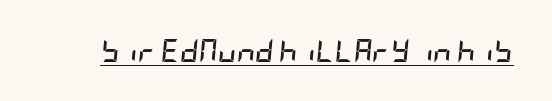
{"italic": "yes", "lean": "right", "slant_degrees": 5, "bold": "yes", "underline": "yes", "letter_spacing": "normal", "letter_spacing_em": 0.0, "glyph_px": 23}
